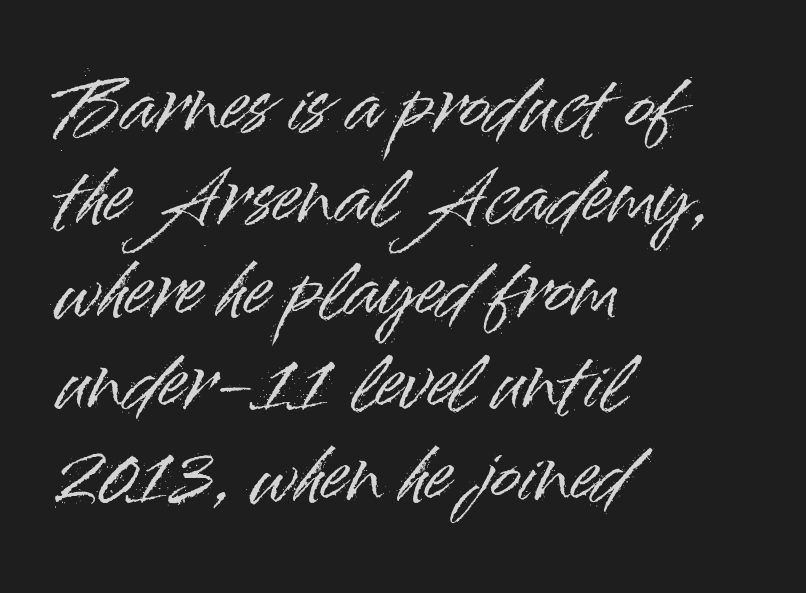
The image shows 70 px sans-serif type; set left-aligned, normal line spacing (1.32x), normal letter spacing, not underlined; high stroke contrast and a small x-height.
